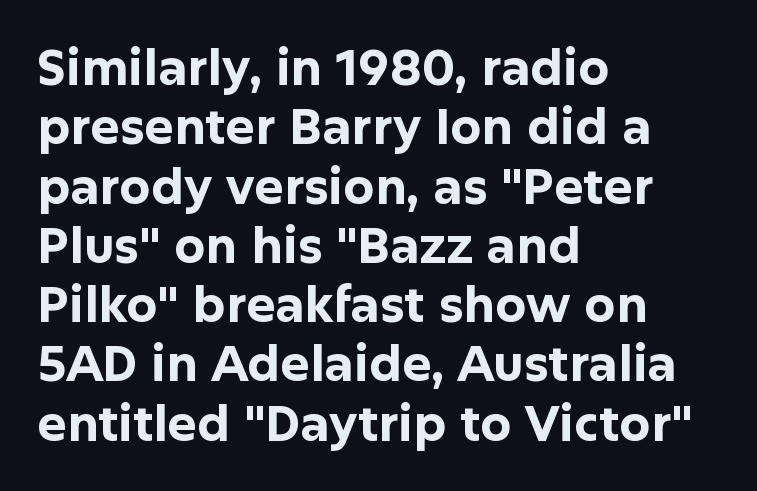
{"serif": "no", "italic": "no", "bold": "yes", "weight": "bold", "width": "normal", "stroke_contrast": "low", "x_height": "medium", "monospaced": "no", "underline": "no", "align": "left", "line_spacing_ratio": 1.21, "letter_spacing": "normal", "letter_spacing_em": 0.0, "glyph_px": 49}
